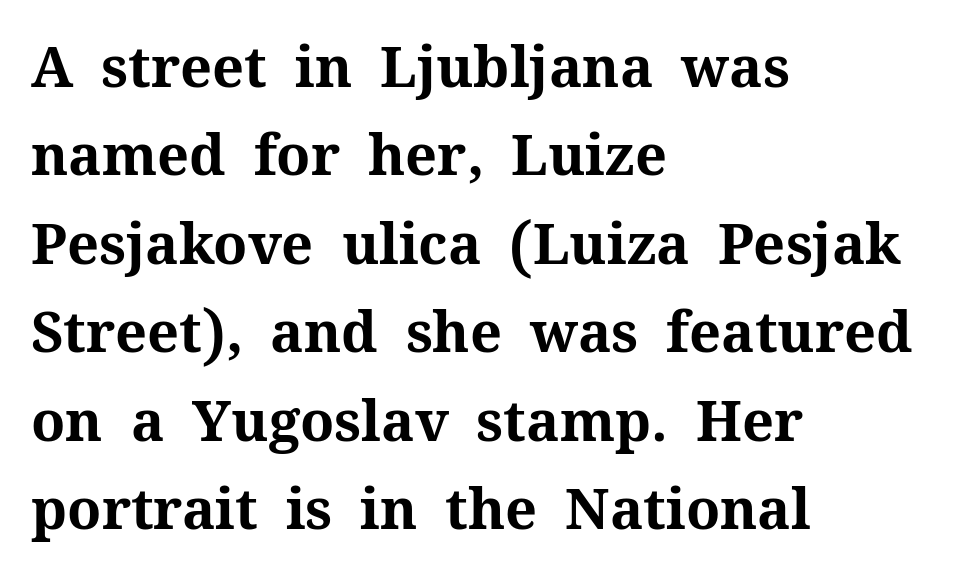
Q: Is the text bold? A: Yes.
Q: Is the text italic (slanted)? A: No, it is upright.
Q: Is the typeface a serif or a sans-serif typeface? A: Serif.
Q: Is the text underlined? A: No.
Q: How is the paragraph aligned? A: Left-aligned.
Q: Is the spacing between letters normal or unusually wide? A: Normal.
Q: Is the spacing between lines tight, normal or loose? A: Normal.
Q: Width (condensed, normal, or wide)? A: Normal.
Q: Stroke contrast? A: Medium.
Q: x-height? A: Medium.
Q: Monospaced? A: No.
